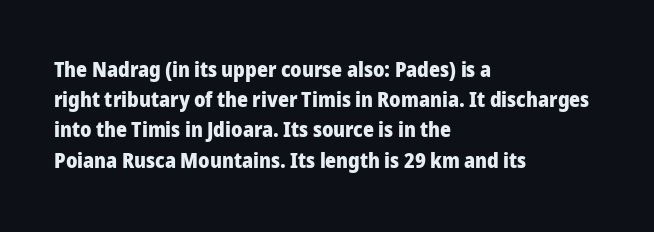
Emphasis by weight is at full strength: bold. Compared with typical body copy, the letter spacing here is the same. The passage shown is not underscored anywhere. Each new line begins a customary step beneath the previous one.
